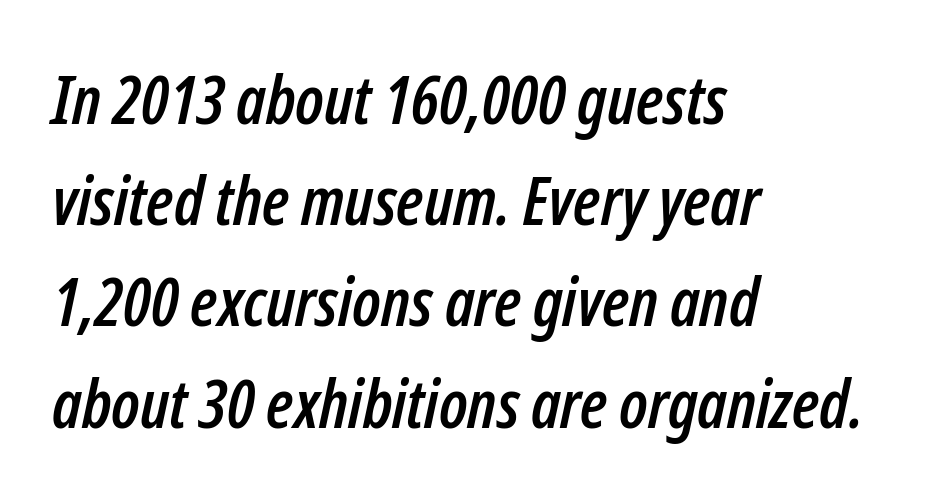
{"italic": "yes", "lean": "right", "slant_degrees": 12, "width": "condensed", "stroke_contrast": "low", "x_height": "medium", "monospaced": "no", "underline": "no", "align": "left", "line_spacing": "normal", "line_spacing_ratio": 1.51, "letter_spacing": "normal", "letter_spacing_em": 0.0, "glyph_px": 67}
